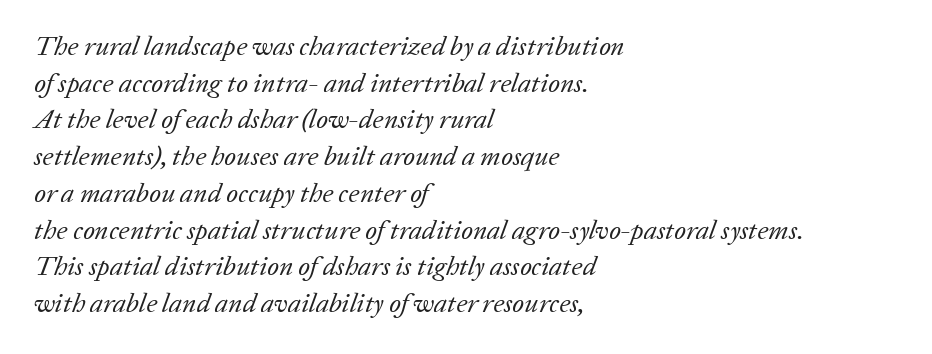
The image shows 27 px text type, italic (leaning right); set left-aligned, normal line spacing (1.36x), normal letter spacing, not underlined.
